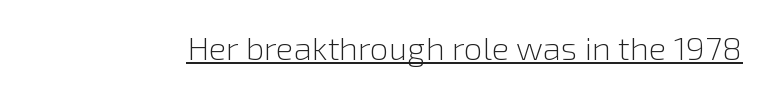
The image shows 33 px light sans-serif type, upright; set normal letter spacing, underlined; low stroke contrast and a medium x-height.
